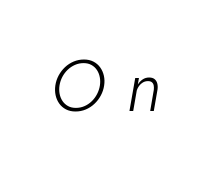
The image shows 72 px light type, italic (leaning right); set unusually wide letter spacing (+0.29 em), not underlined; low stroke contrast and a small x-height.
